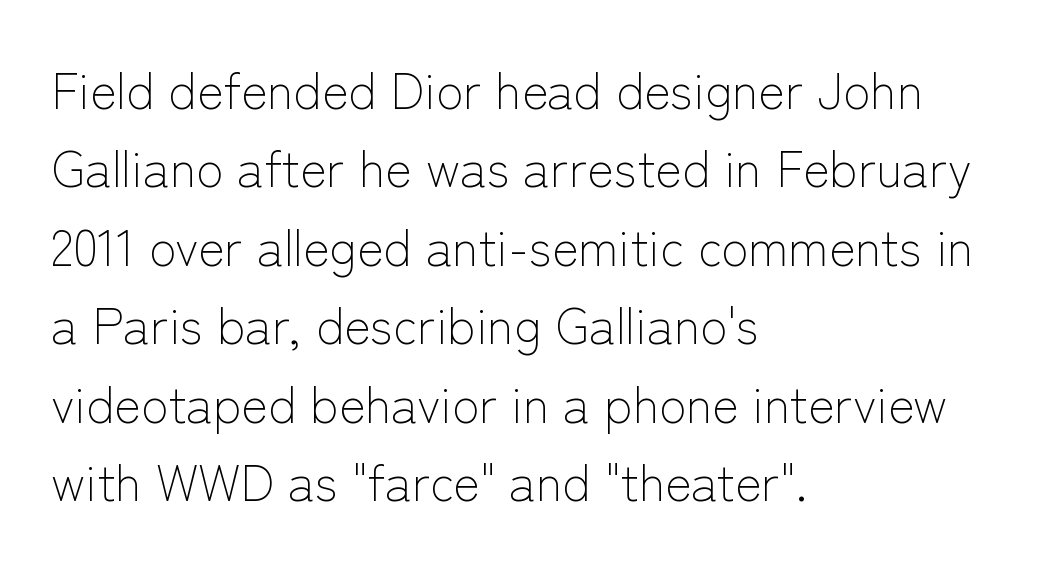
The image shows 50 px light sans-serif type, upright; set left-aligned, normal line spacing (1.57x), normal letter spacing, not underlined; low stroke contrast and a medium x-height.
